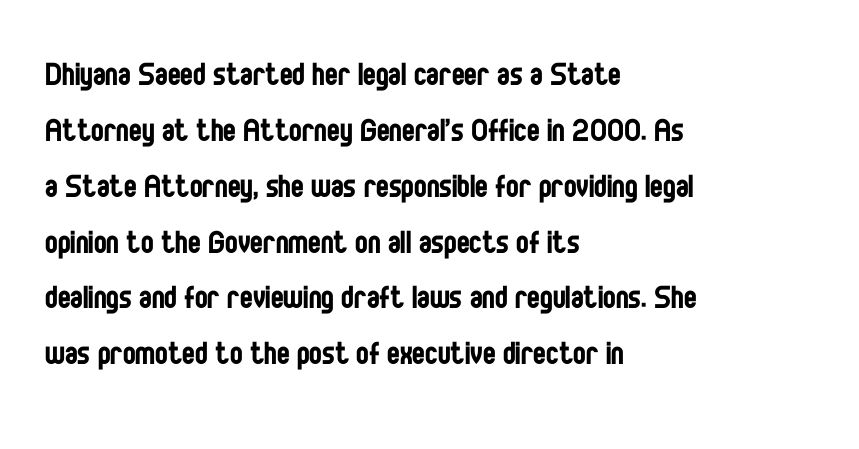
The image shows 38 px regular-weight, condensed sans-serif type, upright; set left-aligned, normal line spacing (1.47x), normal letter spacing, not underlined; low stroke contrast and a large x-height.
